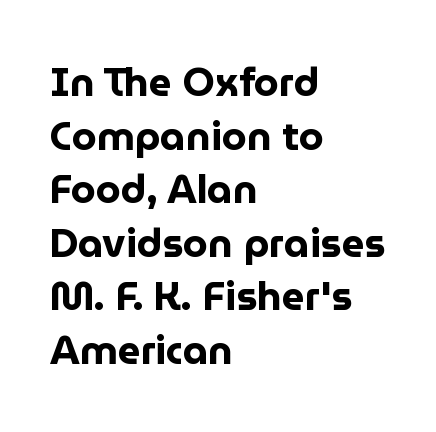
{"serif": "no", "italic": "no", "bold": "yes", "weight": "bold", "width": "normal", "stroke_contrast": "low", "x_height": "medium", "monospaced": "no", "underline": "no", "align": "left", "line_spacing": "normal", "line_spacing_ratio": 1.34, "letter_spacing": "normal", "letter_spacing_em": 0.0, "glyph_px": 40}
